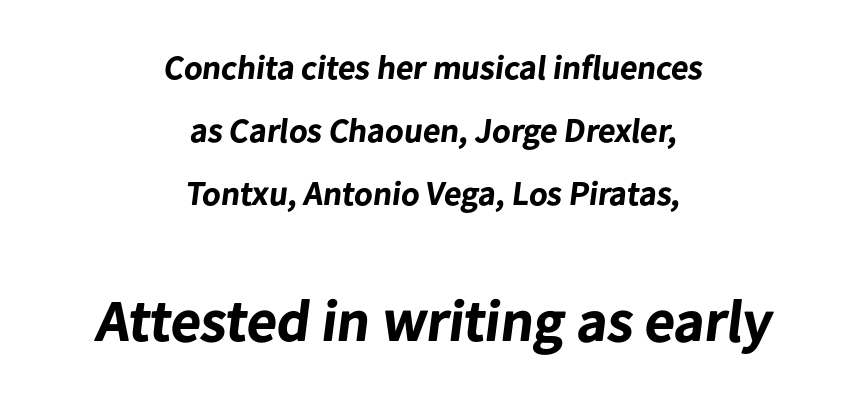
You'd pick this weight for a headline — it's a proper bold. The specimen omits any rule beneath the text block's lines. These two chunks differ in scale, with the bottom chunk taking the larger measure. Spacing verdict: proportional, widths tailored to each character. The passage is arranged like a title page — every line centered.
